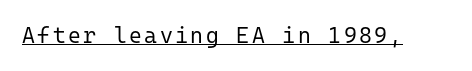
Q: Is the text bold? A: No.
Q: Is the text italic (slanted)? A: No, it is upright.
Q: Is the text underlined? A: Yes.
